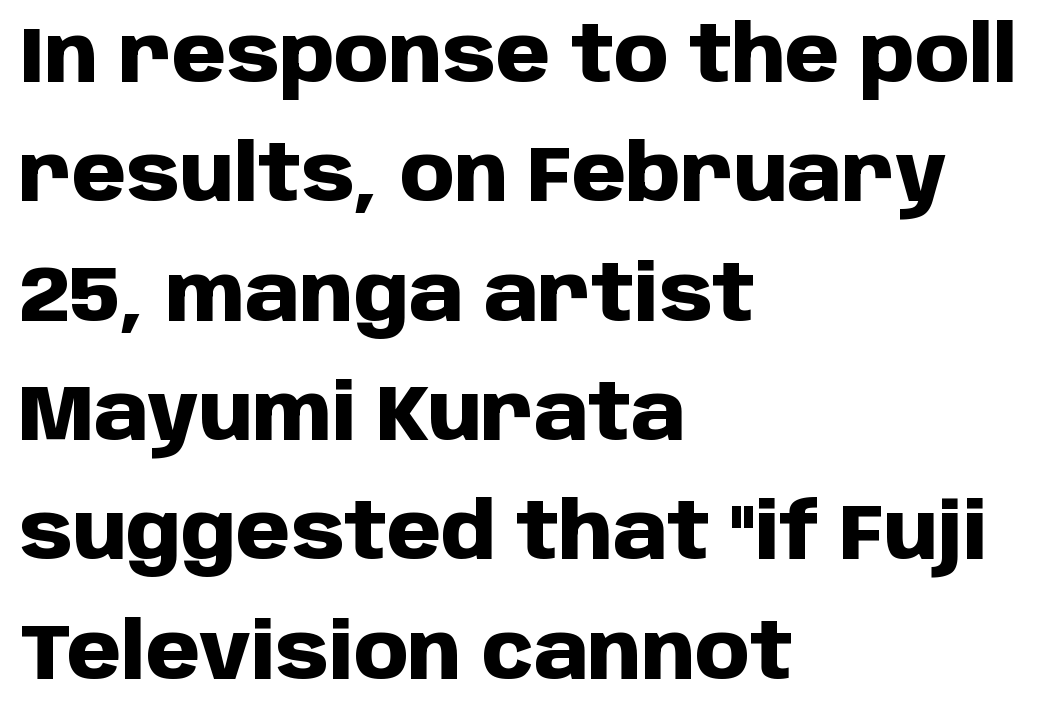
{"serif": "no", "italic": "no", "bold": "yes", "weight": "heavy", "width": "normal", "stroke_contrast": "low", "x_height": "large", "monospaced": "no", "underline": "no", "align": "left", "line_spacing": "normal", "line_spacing_ratio": 1.53, "letter_spacing": "normal", "letter_spacing_em": 0.0, "glyph_px": 78}
